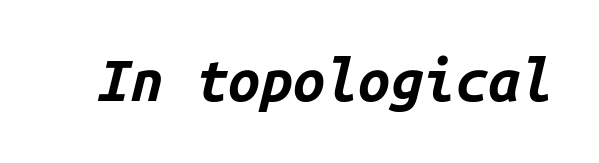
Q: Is the text bold? A: Yes.
Q: Is the text italic (slanted)? A: Yes, it leans right by about 14 degrees.
Q: Is the text underlined? A: No.
Q: Is the spacing between letters normal or unusually wide? A: Normal.
Q: Width (condensed, normal, or wide)? A: Normal.
Q: Stroke contrast? A: Low.
Q: x-height? A: Medium.
Q: Monospaced? A: Yes.
